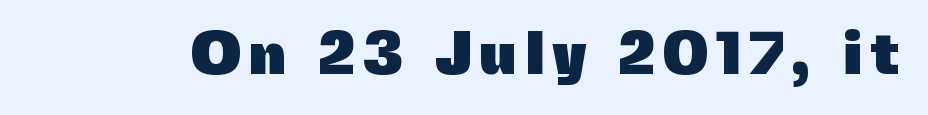
Q: Is the text bold? A: Yes.
Q: Is the text italic (slanted)? A: No, it is upright.
Q: Is the typeface a serif or a sans-serif typeface? A: Sans-serif.
Q: Is the text underlined? A: No.
Q: Width (condensed, normal, or wide)? A: Normal.
Q: x-height? A: Medium.
Q: Monospaced? A: No.
